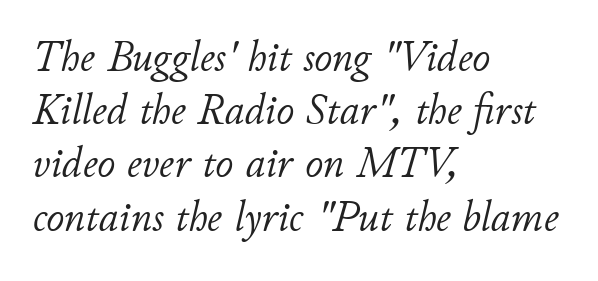
Spacing between characters is what you'd get straight out of the box. Slant detected: the letters are inclined. The letters advance in unequal steps, a hallmark of proportional type. The passage is arranged the way most books set body copy — flush left. Only glyphs here, with clear space below each row. These glyphs show unthickened strokes, regular width or finer.
